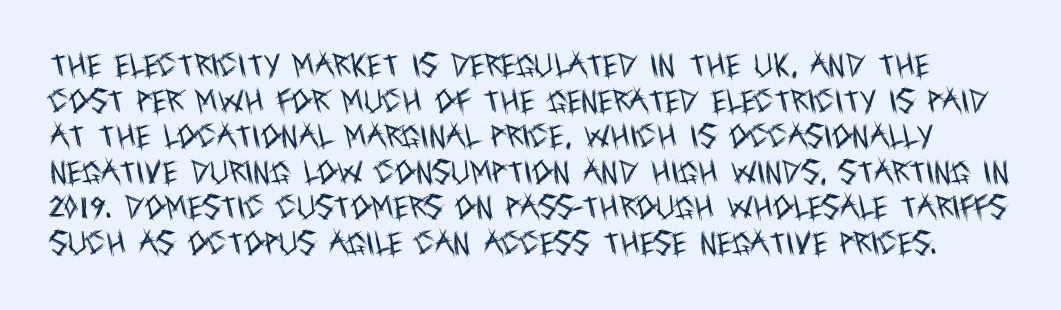
The image shows 26 px text type, upright; set normal line spacing (1.37x), normal letter spacing, not underlined.
